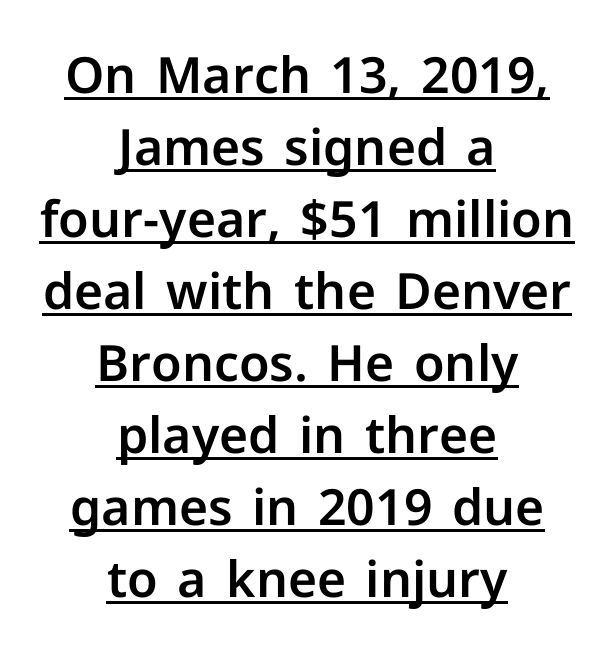
Underlining? Definitely there. Caption: multi-line text, centered on the measure. Type style note: lacks serifs. Style check: upright. Each letter keeps its own natural width here, so spacing adapts to shape.
